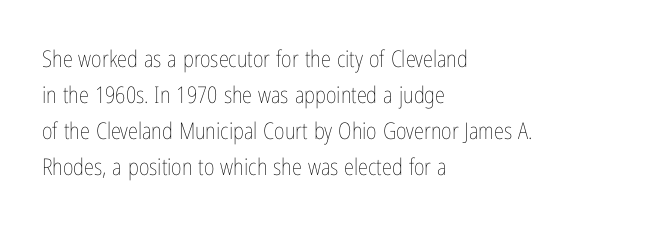
The image shows 23 px text type, upright; set left-aligned, normal line spacing (1.57x), normal letter spacing, not underlined.
